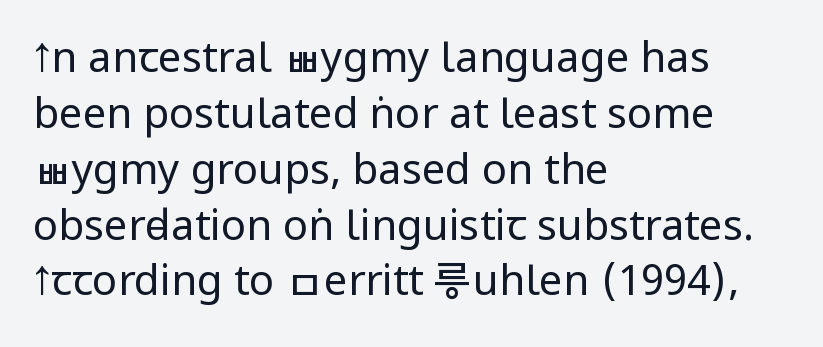
{"serif": "no", "italic": "no", "bold": "no", "weight": "regular", "width": "condensed", "stroke_contrast": "low", "underline": "no", "align": "left", "line_spacing": "normal", "line_spacing_ratio": 1.33, "letter_spacing": "normal", "letter_spacing_em": 0.0, "glyph_px": 42}
